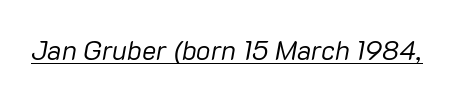
Spacing between characters is what you'd get straight out of the box. A quiet, ordinary-to-light weight characterises the typeface. A baseline rule has been typeset under these characters. In terms of posture, this sample is oblique.
